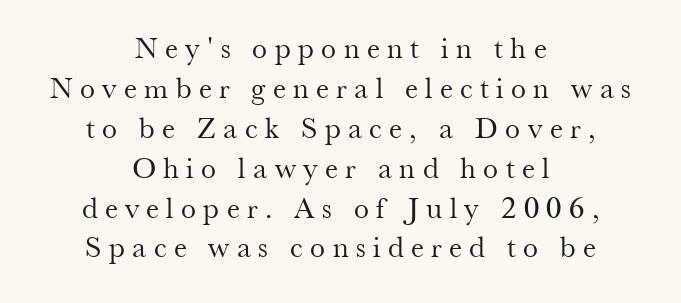
{"serif": "yes", "italic": "no", "bold": "no", "weight": "regular", "width": "normal", "stroke_contrast": "medium", "x_height": "small", "monospaced": "no", "underline": "no", "align": "center", "line_spacing": "normal", "line_spacing_ratio": 1.33, "letter_spacing": "wide", "letter_spacing_em": 0.25, "glyph_px": 30}
